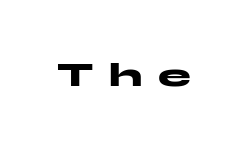
The image shows 33 px heavy, wide sans-serif type, upright; set unusually wide letter spacing (+0.48 em), not underlined; medium stroke contrast and a medium x-height.
